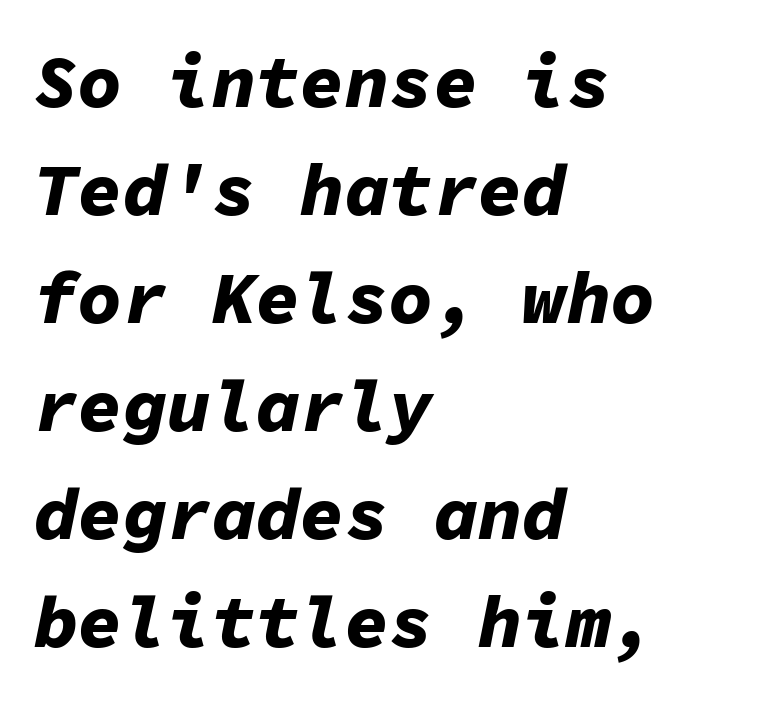
Underlining? Definitely not there. Fixed-width glyphs throughout — classic coding-font behaviour. Yep, that's italic — everything's leaning. The glyphs have the mass of a bold cut. Quick note: interline space is typical. The paragraph has a hard left edge and a soft right edge.
